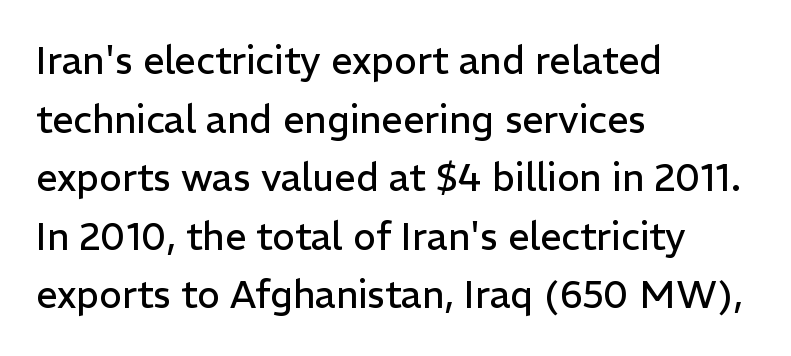
Q: Is the text bold? A: No.
Q: Is the text italic (slanted)? A: No, it is upright.
Q: Is the typeface a serif or a sans-serif typeface? A: Sans-serif.
Q: Is the text underlined? A: No.
Q: How is the paragraph aligned? A: Left-aligned.
Q: Is the spacing between letters normal or unusually wide? A: Normal.
Q: Is the spacing between lines tight, normal or loose? A: Normal.
Q: Width (condensed, normal, or wide)? A: Normal.
Q: Stroke contrast? A: Low.
Q: x-height? A: Medium.
Q: Monospaced? A: No.
